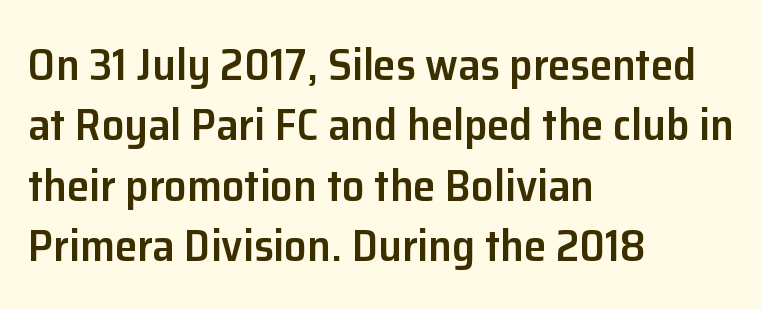
{"serif": "no", "italic": "no", "bold": "semi", "weight": "semibold", "width": "normal", "stroke_contrast": "low", "x_height": "medium", "monospaced": "no", "underline": "no", "align": "left", "line_spacing": "normal", "line_spacing_ratio": 1.34, "letter_spacing": "normal", "letter_spacing_em": 0.0, "glyph_px": 45}
